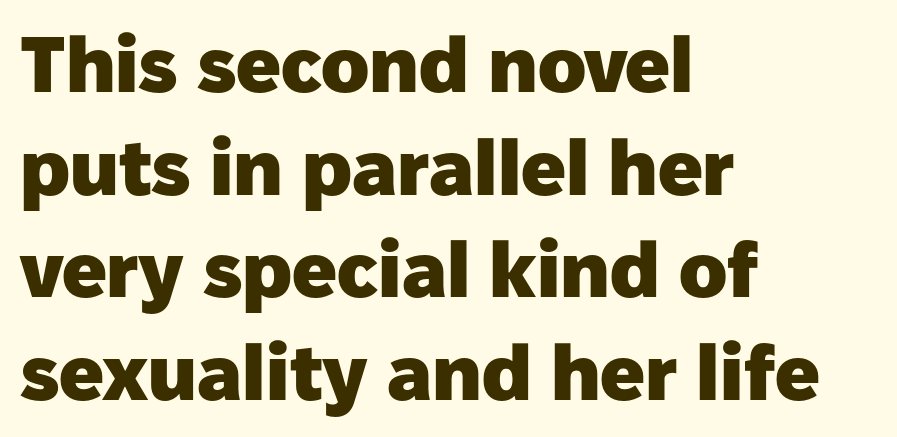
The image shows 79 px heavy sans-serif type, upright; set left-aligned, normal line spacing (1.3x), normal letter spacing, not underlined; low stroke contrast and a medium x-height.
